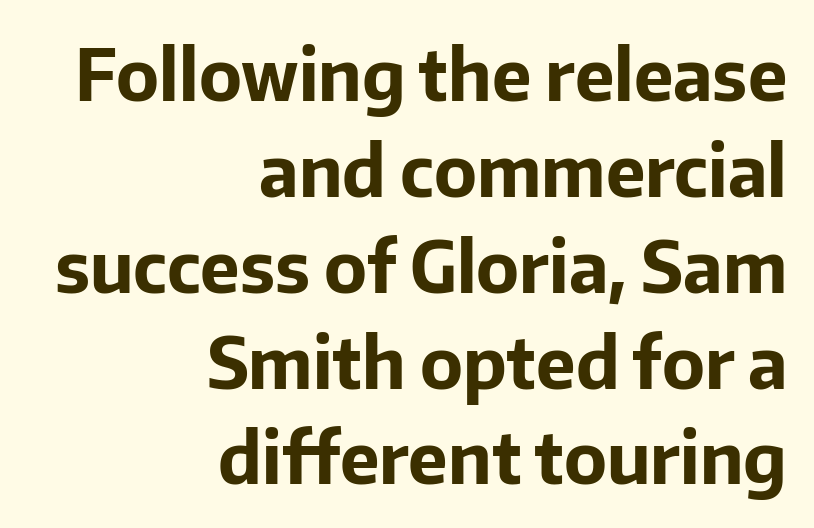
The image shows 71 px bold sans-serif type, upright; set right-aligned, normal line spacing (1.35x), normal letter spacing, not underlined; low stroke contrast and a medium x-height.
